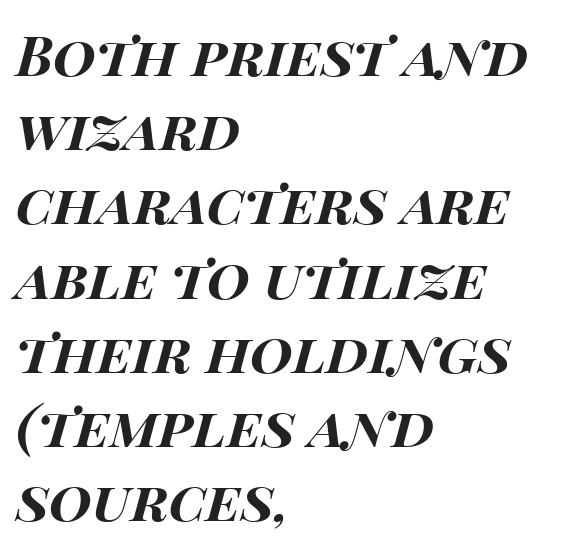
Descenders are the only things crossing below the line. The letters sit at their default tracking, neither squeezed nor spread. Is this a fixed-width face? No — the glyphs have proportional, varying widths. Every character sits at an angle, as italics do. Heft: maximum for text — a bold. Each line starts at the same left margin while the right side varies.
